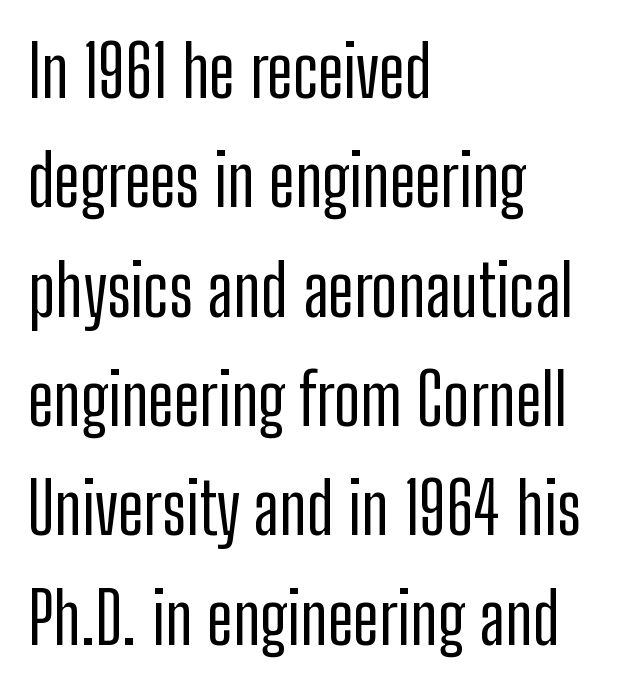
{"serif": "no", "italic": "no", "width": "condensed", "stroke_contrast": "low", "x_height": "medium", "monospaced": "no", "underline": "no", "align": "left", "line_spacing": "normal", "line_spacing_ratio": 1.54, "letter_spacing": "normal", "letter_spacing_em": 0.0, "glyph_px": 71}
